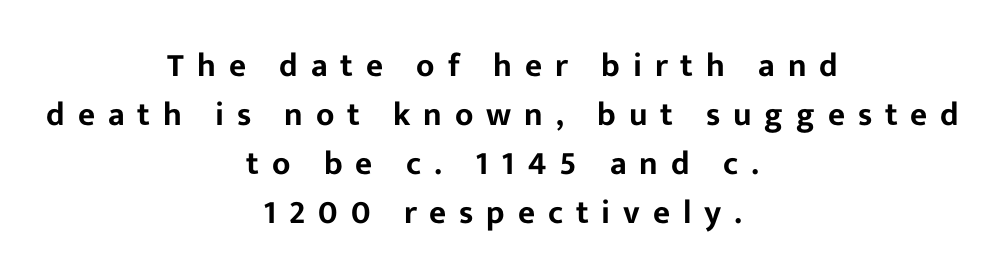
Q: Is the text italic (slanted)? A: No, it is upright.
Q: Is the typeface a serif or a sans-serif typeface? A: Sans-serif.
Q: Is the text underlined? A: No.
Q: How is the paragraph aligned? A: Centered.
Q: Is the spacing between letters normal or unusually wide? A: Unusually wide.
Q: Is the spacing between lines tight, normal or loose? A: Normal.
Q: Width (condensed, normal, or wide)? A: Normal.
Q: Stroke contrast? A: Low.
Q: x-height? A: Medium.
Q: Monospaced? A: No.
